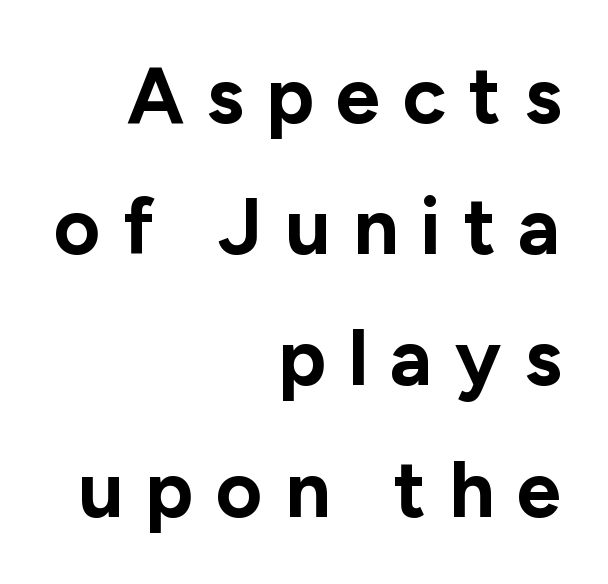
Q: Is the text bold? A: Yes.
Q: Is the text italic (slanted)? A: No, it is upright.
Q: Is the typeface a serif or a sans-serif typeface? A: Sans-serif.
Q: Is the text underlined? A: No.
Q: How is the paragraph aligned? A: Right-aligned.
Q: Is the spacing between letters normal or unusually wide? A: Unusually wide.
Q: Is the spacing between lines tight, normal or loose? A: Normal.
Q: Width (condensed, normal, or wide)? A: Normal.
Q: Stroke contrast? A: Low.
Q: x-height? A: Medium.
Q: Monospaced? A: No.
